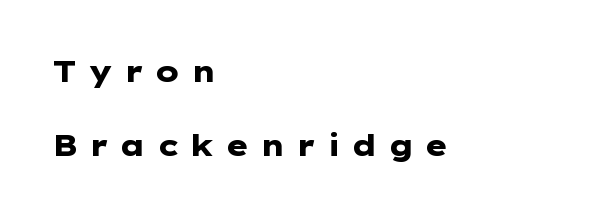
Q: Is the text bold? A: Yes.
Q: Is the text italic (slanted)? A: No, it is upright.
Q: Is the typeface a serif or a sans-serif typeface? A: Sans-serif.
Q: Is the text underlined? A: No.
Q: How is the paragraph aligned? A: Left-aligned.
Q: Is the spacing between letters normal or unusually wide? A: Unusually wide.
Q: Is the spacing between lines tight, normal or loose? A: Loose.
Q: Width (condensed, normal, or wide)? A: Wide.
Q: Stroke contrast? A: Low.
Q: x-height? A: Medium.
Q: Monospaced? A: No.
